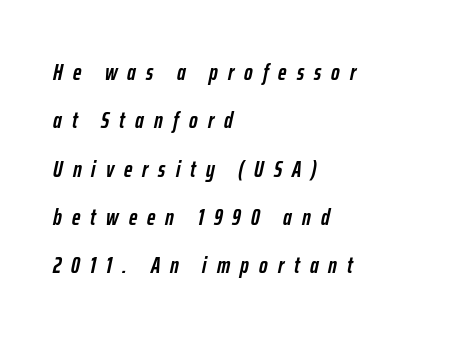
The typesetter chose a ragged-right arrangement here. The space beneath each line is pristine and unruled. Is the letter spacing exaggerated? Yes — the characters are pushed far apart. Leading: increased.
